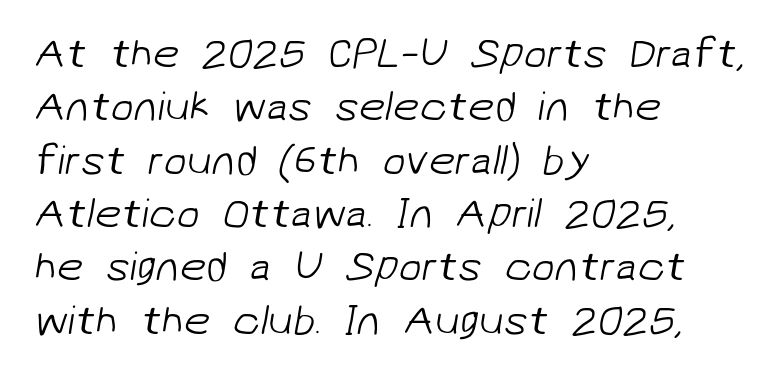
The image shows 42 px light sans-serif type; set left-aligned, normal line spacing (1.27x), normal letter spacing, not underlined; low stroke contrast and a medium x-height.
